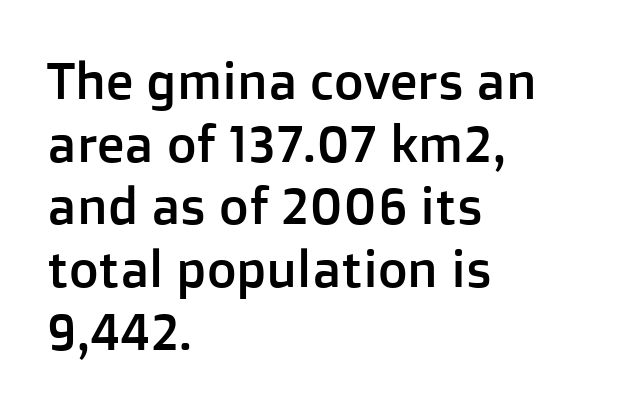
{"serif": "no", "italic": "no", "width": "normal", "stroke_contrast": "low", "x_height": "medium", "monospaced": "no", "underline": "no", "align": "left", "line_spacing_ratio": 1.23, "letter_spacing": "normal", "letter_spacing_em": 0.0, "glyph_px": 51}
